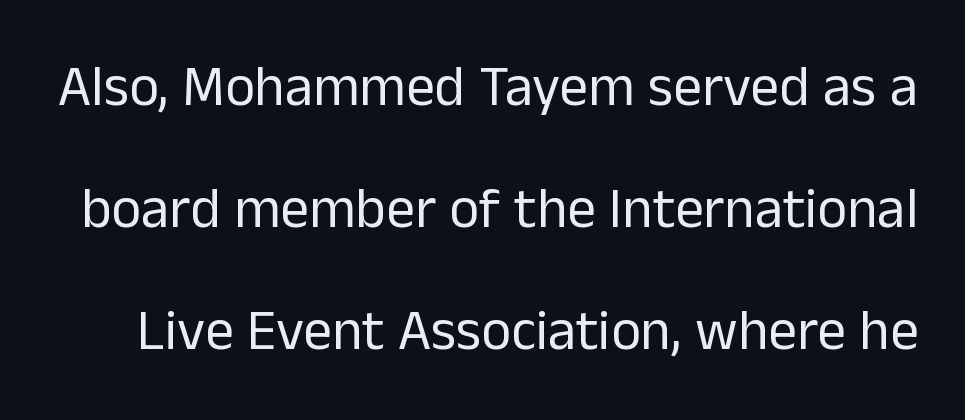
{"serif": "no", "italic": "no", "bold": "no", "weight": "regular", "width": "normal", "stroke_contrast": "low", "x_height": "medium", "monospaced": "no", "underline": "no", "line_spacing": "loose", "line_spacing_ratio": 2.14, "letter_spacing": "normal", "letter_spacing_em": 0.0, "glyph_px": 57}
